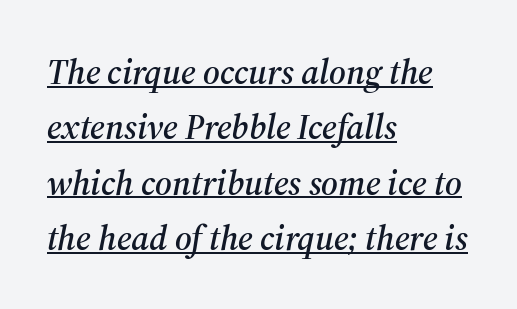
The image shows 35 px serif type, italic (leaning right); set left-aligned, normal line spacing (1.58x), normal letter spacing, underlined; medium stroke contrast and a medium x-height.
